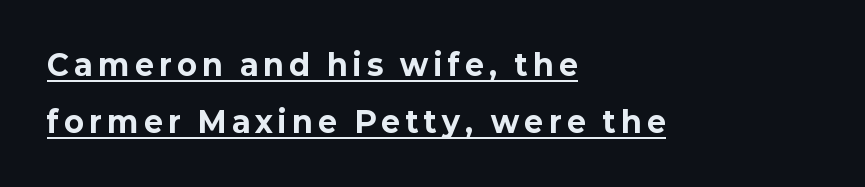
Q: Is the text bold? A: Yes.
Q: Is the text italic (slanted)? A: No, it is upright.
Q: Is the typeface a serif or a sans-serif typeface? A: Sans-serif.
Q: Is the text underlined? A: Yes.
Q: How is the paragraph aligned? A: Left-aligned.
Q: Is the spacing between lines tight, normal or loose? A: Loose.
Q: Width (condensed, normal, or wide)? A: Normal.
Q: Stroke contrast? A: Low.
Q: x-height? A: Medium.
Q: Monospaced? A: No.
